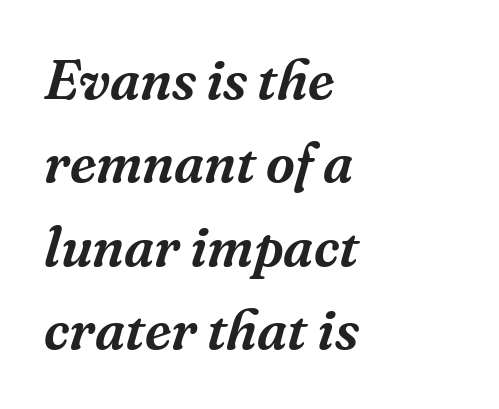
The image shows 56 px serif type, italic (leaning right); set left-aligned, normal line spacing (1.49x), normal letter spacing, not underlined; medium stroke contrast and a medium x-height.
